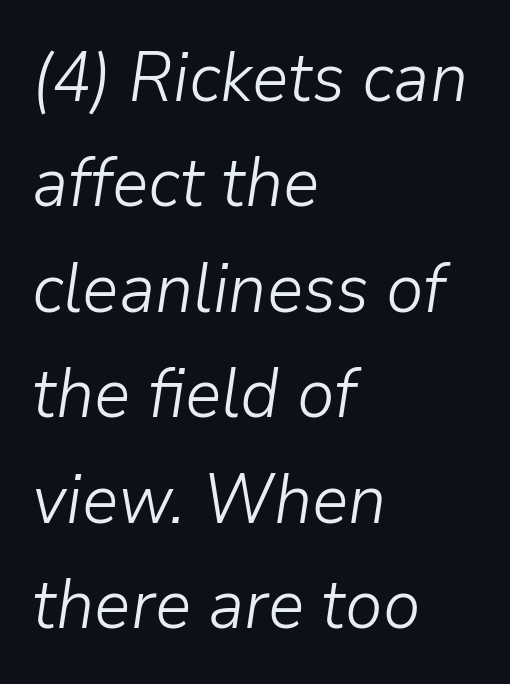
Q: Is the text bold? A: No.
Q: Is the text italic (slanted)? A: Yes, it leans right by about 9 degrees.
Q: Is the text underlined? A: No.
Q: How is the paragraph aligned? A: Left-aligned.
Q: Is the spacing between letters normal or unusually wide? A: Normal.
Q: Is the spacing between lines tight, normal or loose? A: Normal.
Q: Width (condensed, normal, or wide)? A: Normal.
Q: Stroke contrast? A: Low.
Q: x-height? A: Medium.
Q: Monospaced? A: No.
